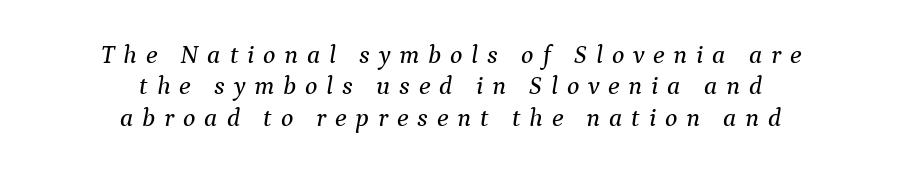
Q: Is the text italic (slanted)? A: Yes, it leans right by about 9 degrees.
Q: Is the text underlined? A: No.
Q: How is the paragraph aligned? A: Centered.
Q: Is the spacing between letters normal or unusually wide? A: Unusually wide.
